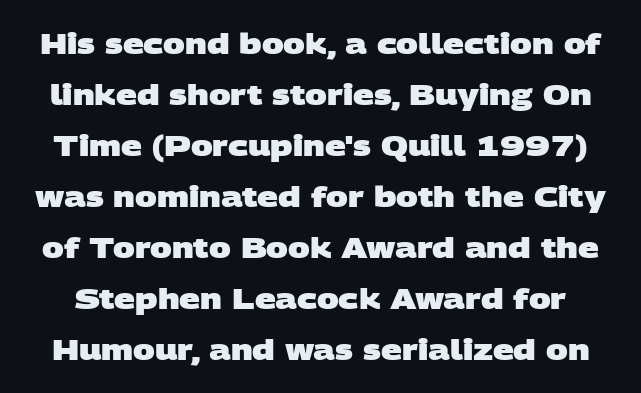
Q: Is the text bold? A: Yes.
Q: Is the typeface a serif or a sans-serif typeface? A: Sans-serif.
Q: Is the text underlined? A: No.
Q: Is the spacing between letters normal or unusually wide? A: Normal.
Q: Width (condensed, normal, or wide)? A: Wide.
Q: Stroke contrast? A: Low.
Q: x-height? A: Large.
Q: Monospaced? A: No.
